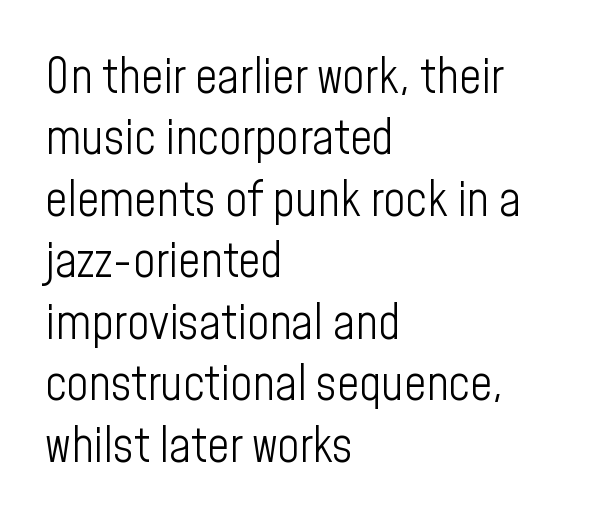
Q: Is the text bold? A: No.
Q: Is the text italic (slanted)? A: No, it is upright.
Q: Is the typeface a serif or a sans-serif typeface? A: Sans-serif.
Q: Is the text underlined? A: No.
Q: How is the paragraph aligned? A: Left-aligned.
Q: Is the spacing between letters normal or unusually wide? A: Normal.
Q: Is the spacing between lines tight, normal or loose? A: Normal.
Q: Width (condensed, normal, or wide)? A: Condensed.
Q: Stroke contrast? A: Low.
Q: x-height? A: Medium.
Q: Monospaced? A: No.
